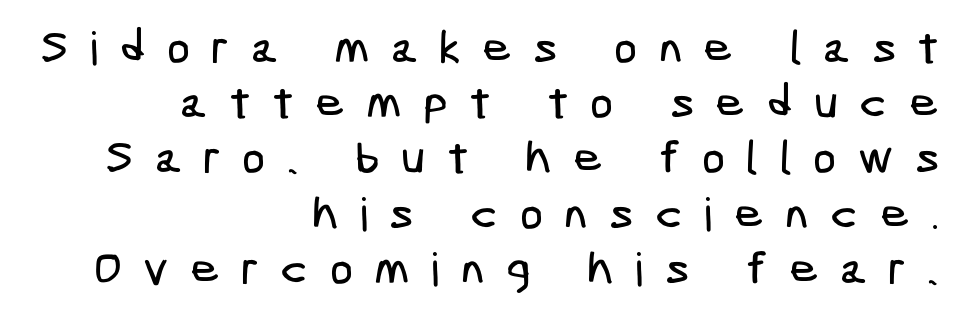
Does extra space separate the letters? Yes, quite a lot of it. Type without underlining. This sample uses a sans-serif face. The paragraph has a hard right edge and a soft left edge.
